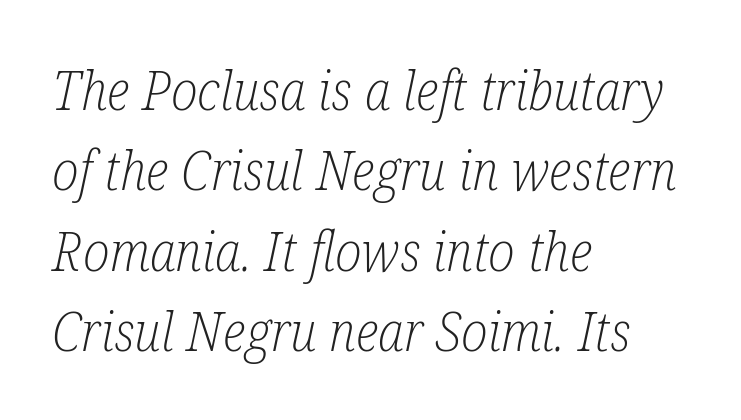
The image shows 54 px light, condensed serif type, italic (leaning right); set left-aligned, normal line spacing (1.49x), normal letter spacing, not underlined; low stroke contrast and a medium x-height.
